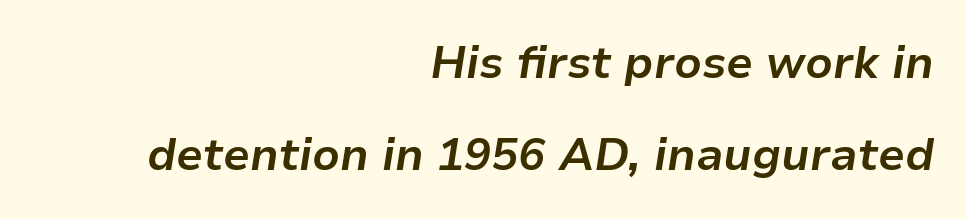
Q: Is the text bold? A: Yes.
Q: Is the text italic (slanted)? A: Yes, it leans right by about 9 degrees.
Q: Is the text underlined? A: No.
Q: How is the paragraph aligned? A: Right-aligned.
Q: Is the spacing between letters normal or unusually wide? A: Normal.
Q: Is the spacing between lines tight, normal or loose? A: Loose.
Q: Width (condensed, normal, or wide)? A: Normal.
Q: Stroke contrast? A: Low.
Q: x-height? A: Medium.
Q: Monospaced? A: No.
